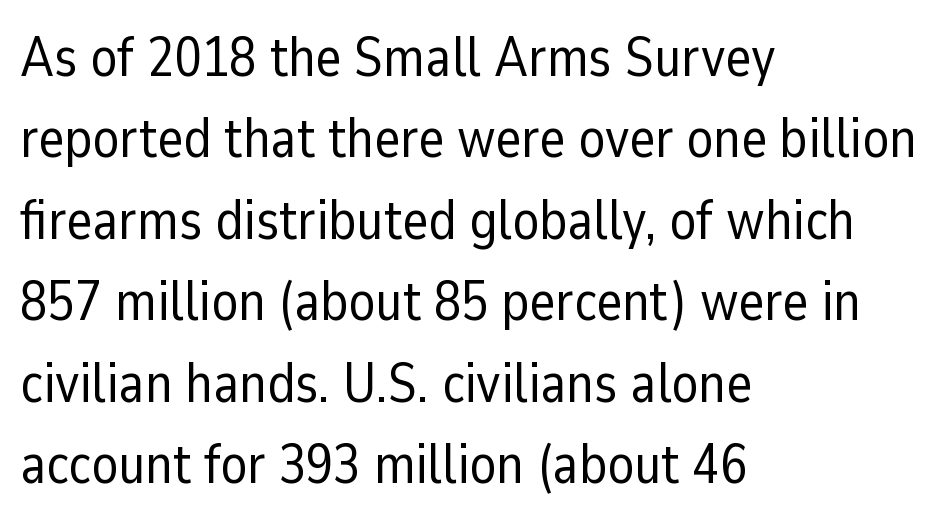
The image shows 55 px regular-weight sans-serif type, upright; set left-aligned, normal line spacing (1.48x), normal letter spacing, not underlined; low stroke contrast and a medium x-height.
